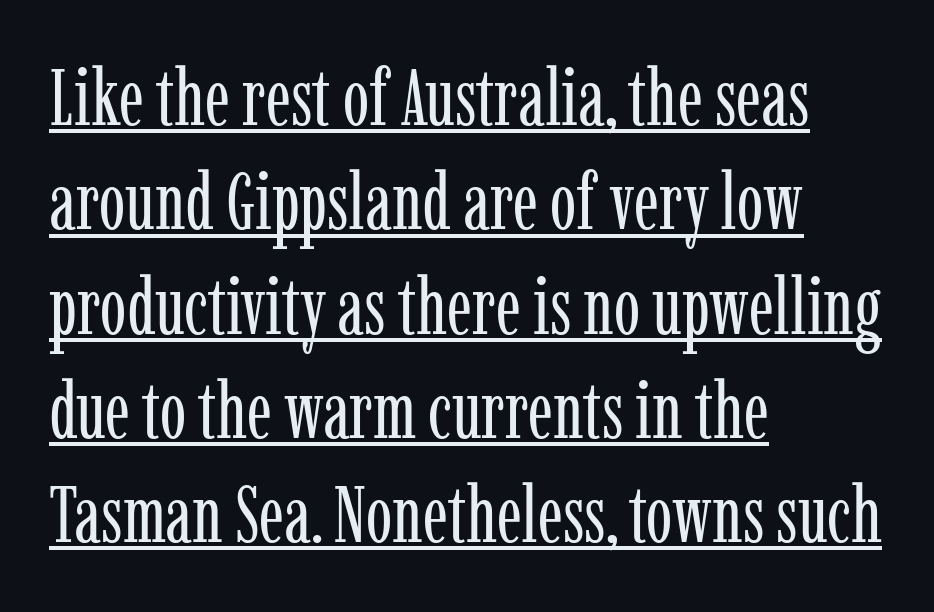
{"serif": "yes", "italic": "no", "bold": "no", "weight": "regular", "width": "condensed", "stroke_contrast": "low", "x_height": "medium", "monospaced": "no", "underline": "yes", "align": "left", "line_spacing": "normal", "line_spacing_ratio": 1.32, "letter_spacing": "normal", "letter_spacing_em": 0.0, "glyph_px": 79}
